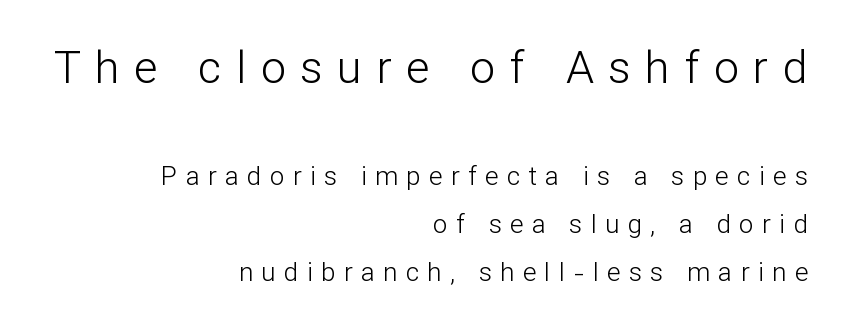
{"serif": "no", "italic": "no", "bold": "no", "weight": "light", "width": "normal", "stroke_contrast": "low", "x_height": "medium", "monospaced": "no", "underline": "no", "align": "right", "line_spacing_ratio": 1.86, "letter_spacing": "wide", "letter_spacing_em": 0.32, "larger_block": "first", "size_ratio": 1.73, "glyph_px": 45}
